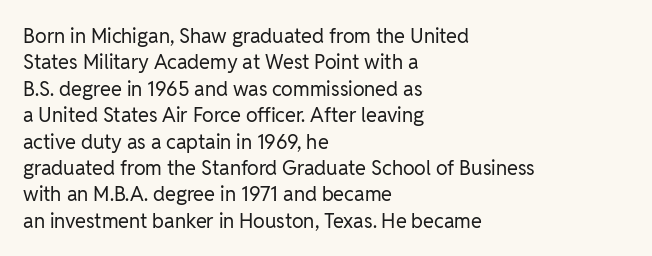
Characters remain perfectly vertical along every line. Rows of type keep a routine distance in the vertical direction. The face looks like a standard text weight, possibly lighter. Letter spacing: default. Each row of text sits above clean, open space.
